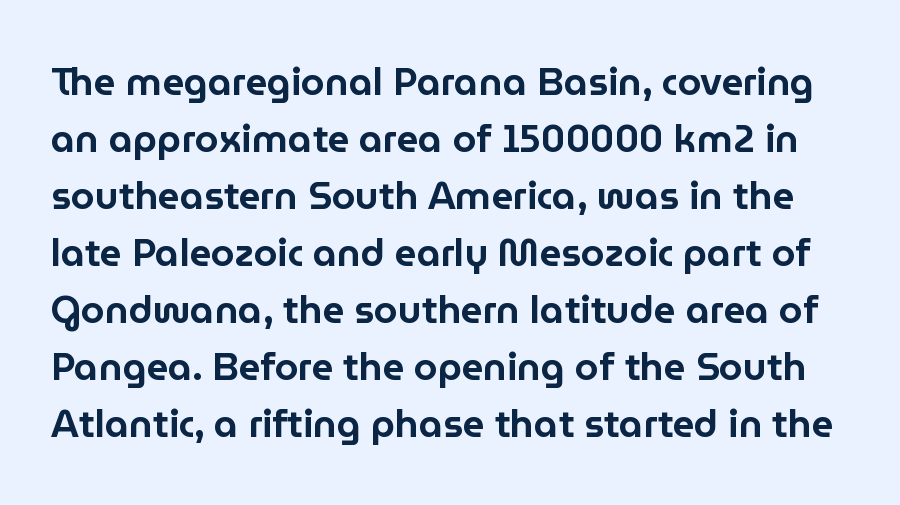
{"serif": "no", "italic": "no", "width": "normal", "stroke_contrast": "low", "x_height": "medium", "monospaced": "no", "underline": "no", "line_spacing": "normal", "line_spacing_ratio": 1.5, "letter_spacing": "normal", "letter_spacing_em": 0.0, "glyph_px": 38}
